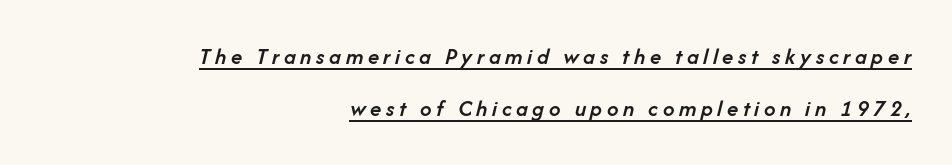
The characters look somewhat weighty, a semibold short of true bold. The lettering tilts uniformly, giving the passage an italic look. This block would shrink considerably if given ordinary leading; it's expanded now. The rendering uses the underline text-decoration. These lines stack with their right ends in a neat column. Observe the wide spacing: letters keep a clear distance from each other.
